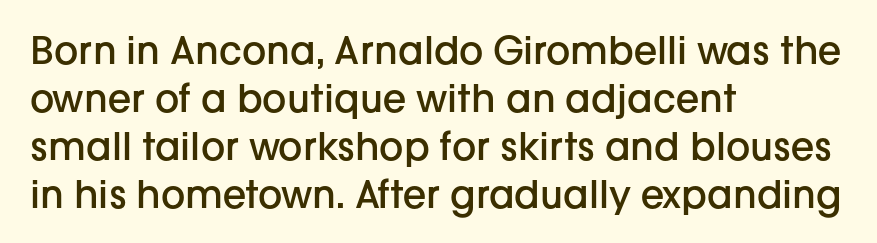
Q: Is the text bold? A: Semi-bold.
Q: Is the text italic (slanted)? A: No, it is upright.
Q: Is the typeface a serif or a sans-serif typeface? A: Sans-serif.
Q: Is the text underlined? A: No.
Q: How is the paragraph aligned? A: Left-aligned.
Q: Is the spacing between letters normal or unusually wide? A: Normal.
Q: Is the spacing between lines tight, normal or loose? A: Normal.
Q: Width (condensed, normal, or wide)? A: Normal.
Q: Stroke contrast? A: Low.
Q: x-height? A: Medium.
Q: Monospaced? A: No.
